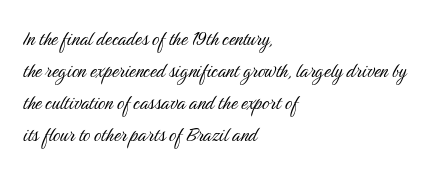
Q: Is the text bold? A: No.
Q: Is the text italic (slanted)? A: Yes.
Q: Is the text underlined? A: No.
Q: How is the paragraph aligned? A: Left-aligned.
Q: Is the spacing between letters normal or unusually wide? A: Normal.
Q: Is the spacing between lines tight, normal or loose? A: Normal.
